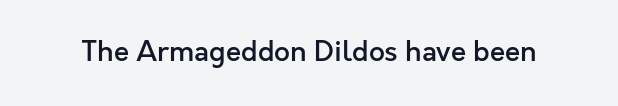
{"serif": "no", "italic": "no", "bold": "semi", "weight": "semibold", "width": "normal", "x_height": "medium", "monospaced": "no", "underline": "no", "letter_spacing": "normal", "letter_spacing_em": 0.0, "glyph_px": 28}
